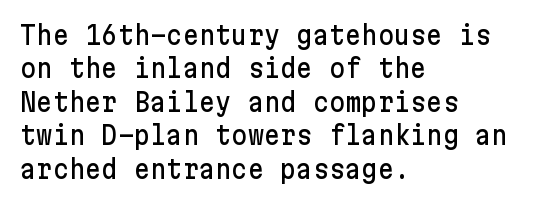
Q: Is the text italic (slanted)? A: No, it is upright.
Q: Is the text underlined? A: No.
Q: How is the paragraph aligned? A: Left-aligned.
Q: Is the spacing between letters normal or unusually wide? A: Normal.
Q: Is the spacing between lines tight, normal or loose? A: Normal.
